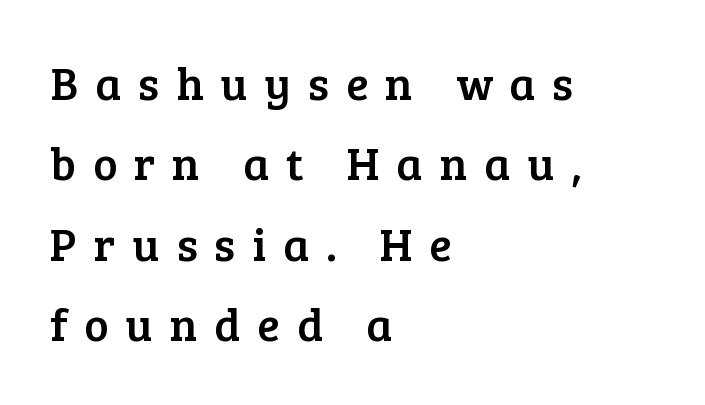
Q: Is the text italic (slanted)? A: No, it is upright.
Q: Is the typeface a serif or a sans-serif typeface? A: Serif.
Q: Is the text underlined? A: No.
Q: How is the paragraph aligned? A: Left-aligned.
Q: Is the spacing between letters normal or unusually wide? A: Unusually wide.
Q: Width (condensed, normal, or wide)? A: Normal.
Q: Stroke contrast? A: Low.
Q: x-height? A: Medium.
Q: Monospaced? A: No.
